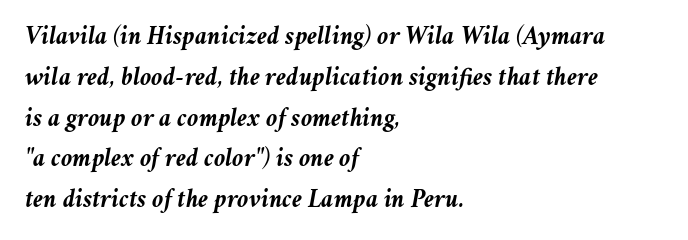
Each new line begins a customary step beneath the previous one. The space directly below the letters is spotless. The glyphs look as if they've been sheared to an angle. Typesetter's note: full bold, strokes at maximum text heaviness. Glyph-to-glyph distance matches everyday printed text.
